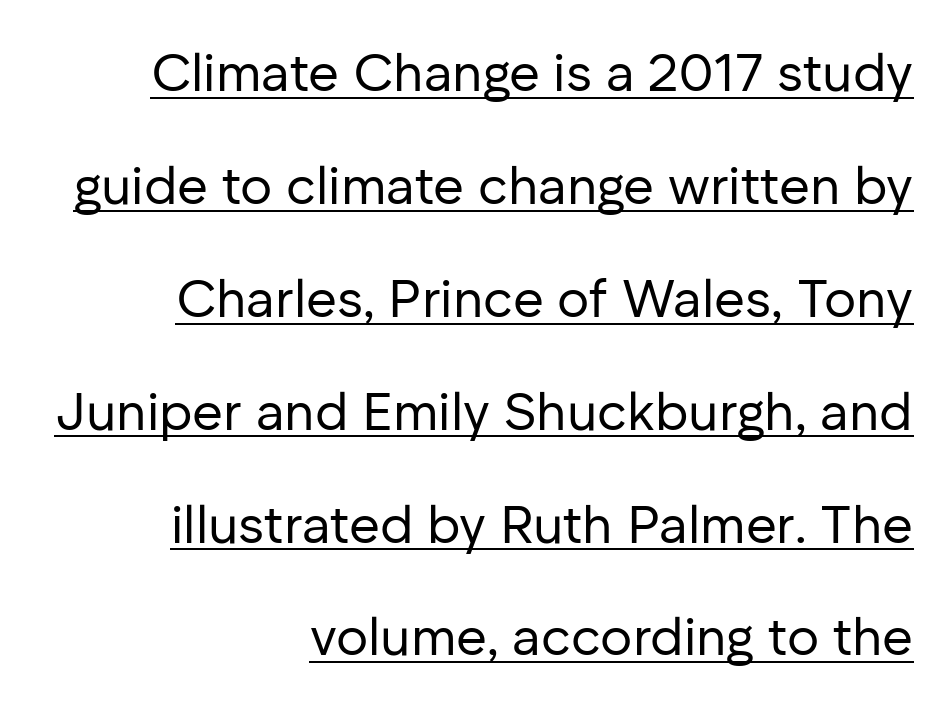
Q: Is the text bold? A: No.
Q: Is the text italic (slanted)? A: No, it is upright.
Q: Is the typeface a serif or a sans-serif typeface? A: Sans-serif.
Q: Is the text underlined? A: Yes.
Q: How is the paragraph aligned? A: Right-aligned.
Q: Is the spacing between letters normal or unusually wide? A: Normal.
Q: Is the spacing between lines tight, normal or loose? A: Loose.
Q: Width (condensed, normal, or wide)? A: Normal.
Q: Stroke contrast? A: Low.
Q: x-height? A: Medium.
Q: Monospaced? A: No.
